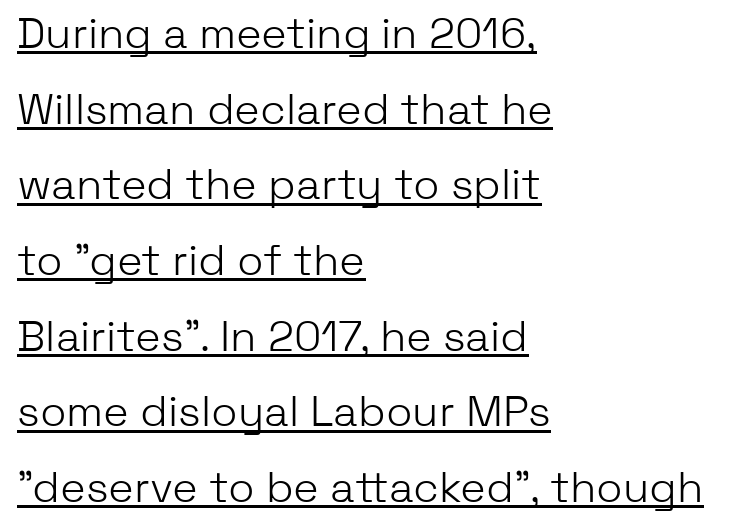
Q: Is the text bold? A: No.
Q: Is the text italic (slanted)? A: No, it is upright.
Q: Is the typeface a serif or a sans-serif typeface? A: Sans-serif.
Q: Is the text underlined? A: Yes.
Q: How is the paragraph aligned? A: Left-aligned.
Q: Is the spacing between letters normal or unusually wide? A: Normal.
Q: Width (condensed, normal, or wide)? A: Normal.
Q: Stroke contrast? A: Low.
Q: x-height? A: Medium.
Q: Monospaced? A: No.
